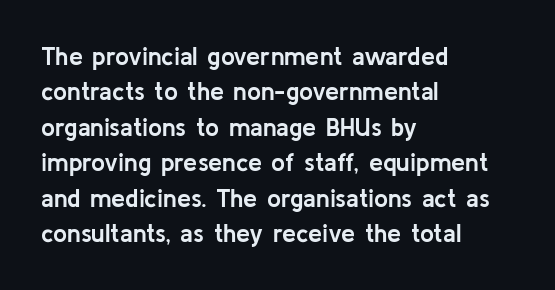
{"italic": "no", "bold": "yes", "underline": "no", "align": "left", "line_spacing": "normal", "line_spacing_ratio": 1.42, "letter_spacing": "normal", "letter_spacing_em": 0.0, "glyph_px": 25}
